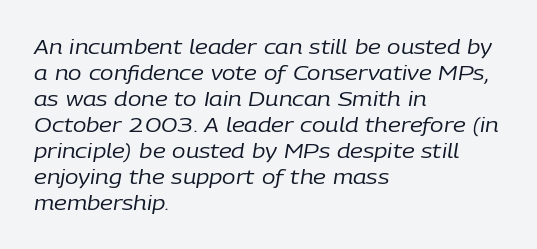
Q: Is the text bold? A: No.
Q: Is the text italic (slanted)? A: Yes, it leans right by about 9 degrees.
Q: Is the text underlined? A: No.
Q: How is the paragraph aligned? A: Left-aligned.
Q: Is the spacing between letters normal or unusually wide? A: Normal.
Q: Is the spacing between lines tight, normal or loose? A: Normal.
